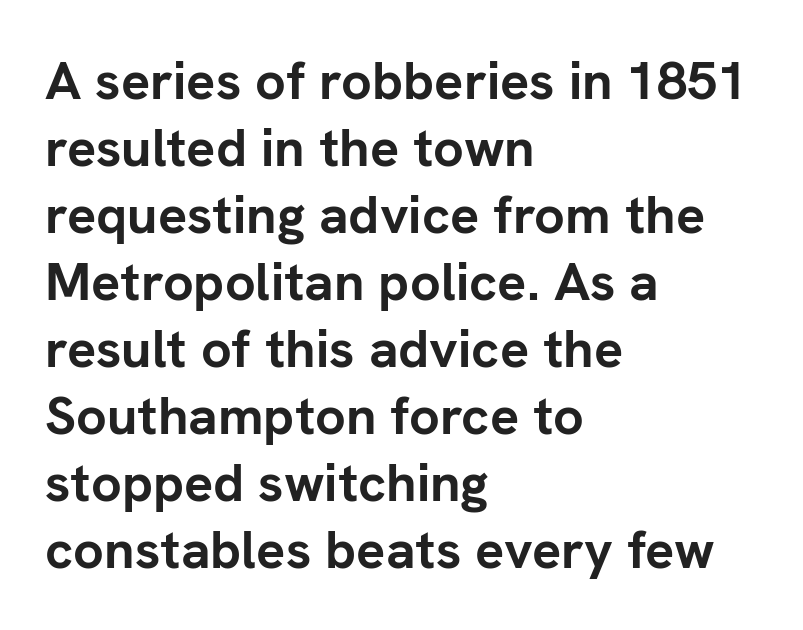
{"serif": "no", "italic": "no", "bold": "yes", "weight": "semibold", "width": "normal", "stroke_contrast": "low", "x_height": "medium", "monospaced": "no", "underline": "no", "align": "left", "line_spacing_ratio": 1.24, "letter_spacing": "normal", "letter_spacing_em": 0.0, "glyph_px": 54}
